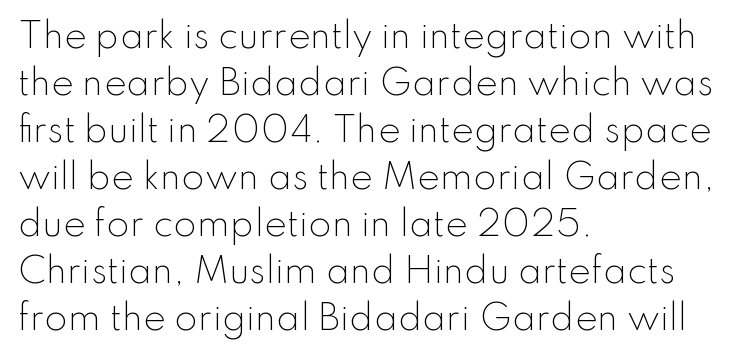
The image shows 34 px light sans-serif type, upright; set left-aligned, normal line spacing (1.38x), normal letter spacing, not underlined; low stroke contrast and a small x-height.
